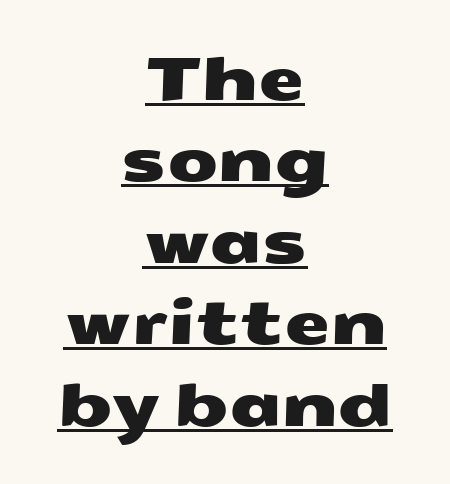
{"serif": "no", "width": "wide", "stroke_contrast": "medium", "x_height": "medium", "monospaced": "no", "underline": "yes", "align": "center", "line_spacing": "normal", "line_spacing_ratio": 1.38, "letter_spacing": "normal", "letter_spacing_em": 0.0, "glyph_px": 59}
